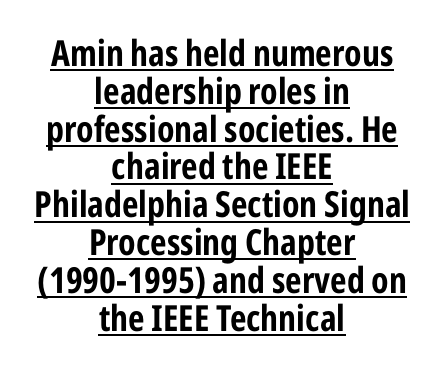
Q: Is the text bold? A: Yes.
Q: Is the text italic (slanted)? A: No, it is upright.
Q: Is the typeface a serif or a sans-serif typeface? A: Sans-serif.
Q: Is the text underlined? A: Yes.
Q: How is the paragraph aligned? A: Centered.
Q: Is the spacing between letters normal or unusually wide? A: Normal.
Q: Is the spacing between lines tight, normal or loose? A: Tight.
Q: Width (condensed, normal, or wide)? A: Condensed.
Q: Stroke contrast? A: Low.
Q: x-height? A: Medium.
Q: Monospaced? A: No.
